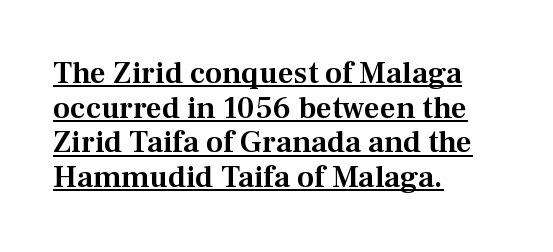
Q: Is the text italic (slanted)? A: No, it is upright.
Q: Is the typeface a serif or a sans-serif typeface? A: Serif.
Q: Is the text underlined? A: Yes.
Q: How is the paragraph aligned? A: Left-aligned.
Q: Is the spacing between letters normal or unusually wide? A: Normal.
Q: Is the spacing between lines tight, normal or loose? A: Tight.
Q: Width (condensed, normal, or wide)? A: Normal.
Q: Stroke contrast? A: Medium.
Q: x-height? A: Medium.
Q: Monospaced? A: No.
